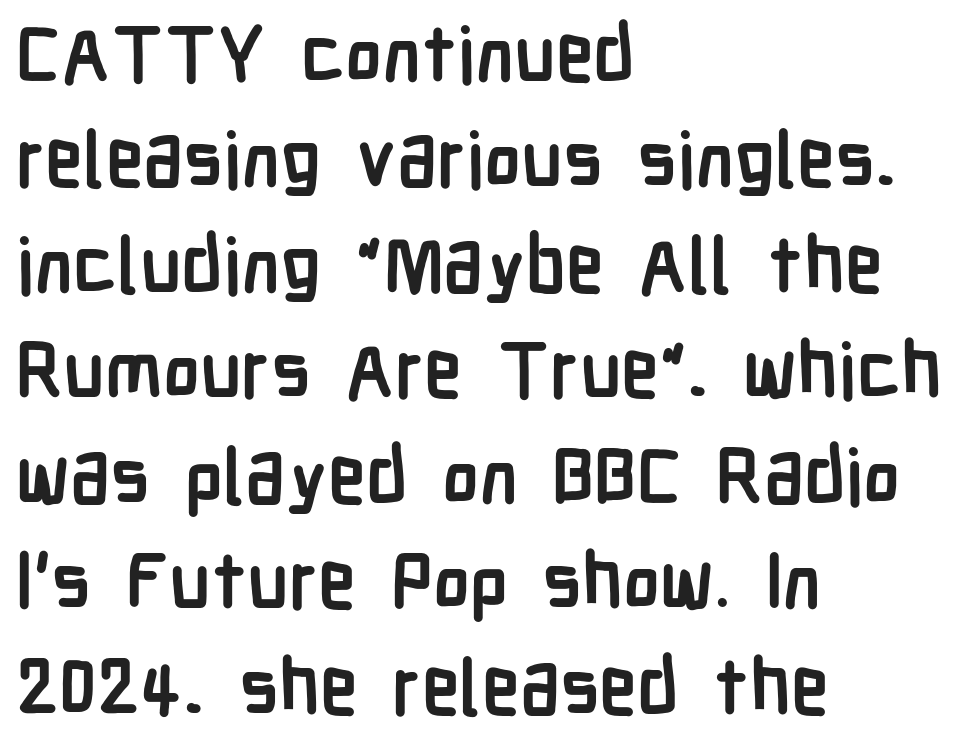
Plain, unruled lines of type. You can tell from the bare stems that sans-serif type was used. The rendering keeps characters at their native spacing. Do the characters align in a grid? No, the font is proportional. Line starts are locked; line ends wander. Italic: no, the glyphs are upright roman.
